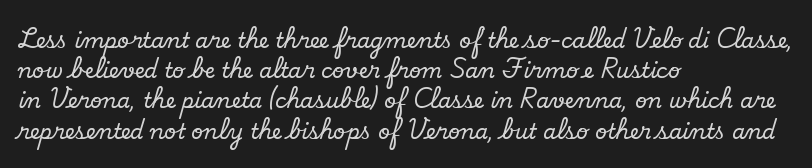
{"underline": "no", "align": "left", "line_spacing": "normal", "line_spacing_ratio": 1.44, "letter_spacing": "normal", "letter_spacing_em": 0.0, "glyph_px": 21}
